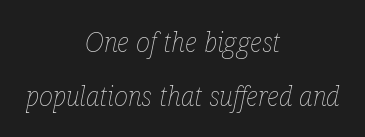
Q: Is the text bold? A: No.
Q: Is the text italic (slanted)? A: Yes, it leans right by about 12 degrees.
Q: Is the text underlined? A: No.
Q: How is the paragraph aligned? A: Centered.
Q: Is the spacing between letters normal or unusually wide? A: Normal.
Q: Is the spacing between lines tight, normal or loose? A: Loose.
